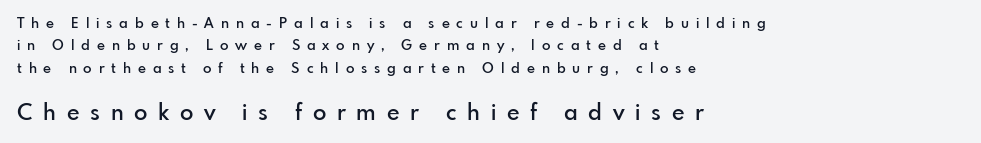
Unmarked baselines from the first word to the last. The paragraph has a hard left edge and a soft right edge. The sample has been set in demibold, a notch under bold. This block has exactly the height ordinary leading produces. The line texture is sparse and dotted thanks to wide tracking.
